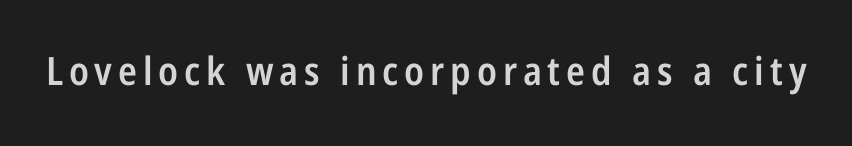
Q: Is the text bold? A: Semi-bold.
Q: Is the text italic (slanted)? A: No, it is upright.
Q: Is the typeface a serif or a sans-serif typeface? A: Sans-serif.
Q: Is the text underlined? A: No.
Q: Width (condensed, normal, or wide)? A: Condensed.
Q: Stroke contrast? A: Low.
Q: x-height? A: Medium.
Q: Monospaced? A: No.
